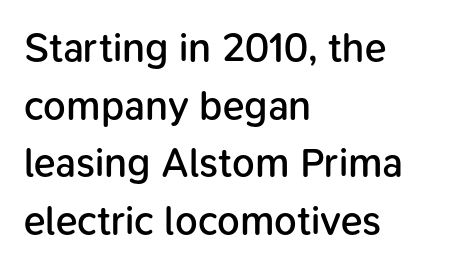
The image shows 40 px semibold sans-serif type, upright; set left-aligned, normal line spacing (1.44x), normal letter spacing, not underlined; low stroke contrast and a medium x-height.
